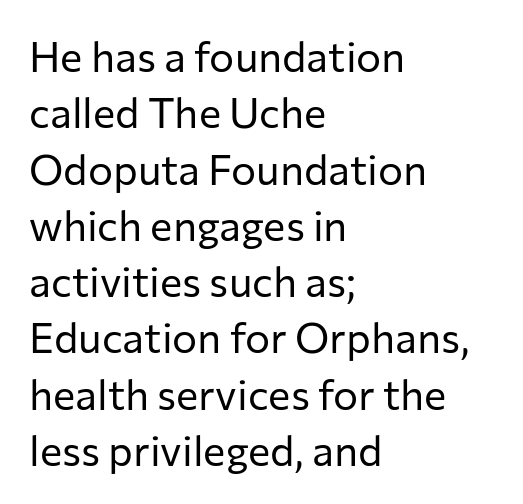
Q: Is the text bold? A: No.
Q: Is the text italic (slanted)? A: No, it is upright.
Q: Is the typeface a serif or a sans-serif typeface? A: Sans-serif.
Q: Is the text underlined? A: No.
Q: How is the paragraph aligned? A: Left-aligned.
Q: Is the spacing between letters normal or unusually wide? A: Normal.
Q: Is the spacing between lines tight, normal or loose? A: Normal.
Q: Width (condensed, normal, or wide)? A: Normal.
Q: Stroke contrast? A: Low.
Q: x-height? A: Medium.
Q: Monospaced? A: No.
